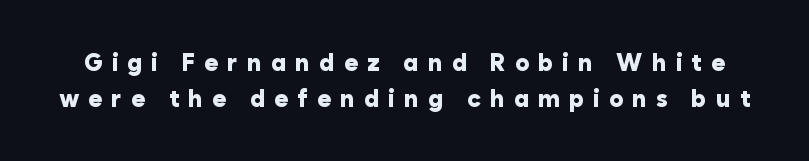
The image shows 24 px bold type, upright; set normal line spacing (1.48x), unusually wide letter spacing (+0.37 em), not underlined.
